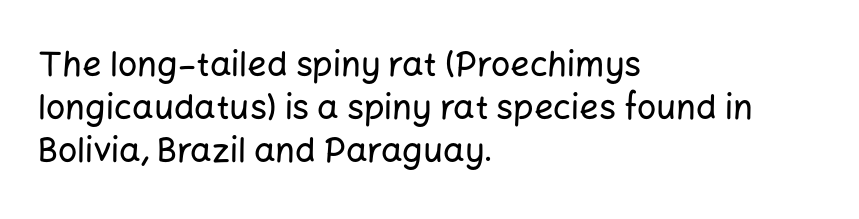
The image shows 34 px sans-serif type, upright; set left-aligned, normal line spacing (1.26x), normal letter spacing, not underlined; low stroke contrast and a medium x-height.
